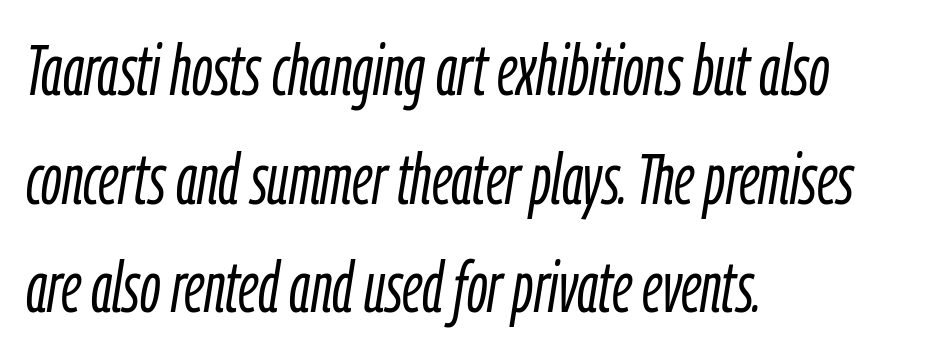
Q: Is the text bold? A: No.
Q: Is the text italic (slanted)? A: Yes, it leans right by about 9 degrees.
Q: Is the text underlined? A: No.
Q: How is the paragraph aligned? A: Left-aligned.
Q: Is the spacing between letters normal or unusually wide? A: Normal.
Q: Is the spacing between lines tight, normal or loose? A: Normal.
Q: Width (condensed, normal, or wide)? A: Condensed.
Q: Stroke contrast? A: Low.
Q: x-height? A: Medium.
Q: Monospaced? A: No.
